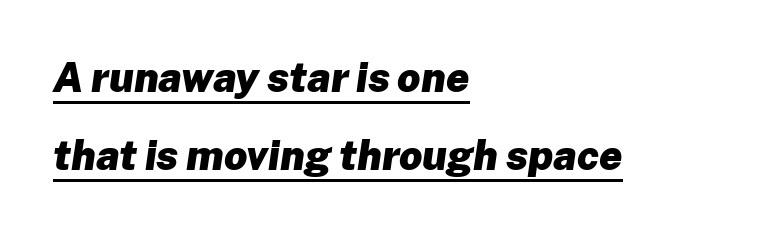
Spacing verdict: proportional, widths tailored to each character. The face used here has a pronounced slope to its letters. Horizontal bands of white between lines are thick stripes. The type is set solid horizontally, with unmodified tracking. Quick note: underline on.
